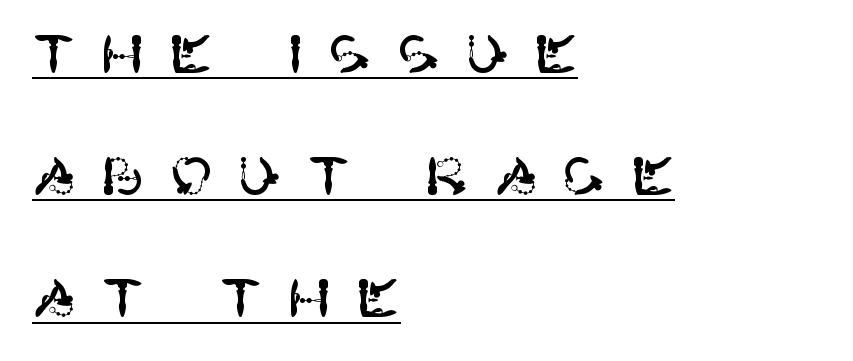
Does a line run under the words? Yes, clearly. Leftover space on each line is placed entirely after the last word. Vertical strokes here are truly vertical. This is sans-serif lettering, the kind often seen on screens and signage. A typesetter would call this leading open, well beyond the default.
